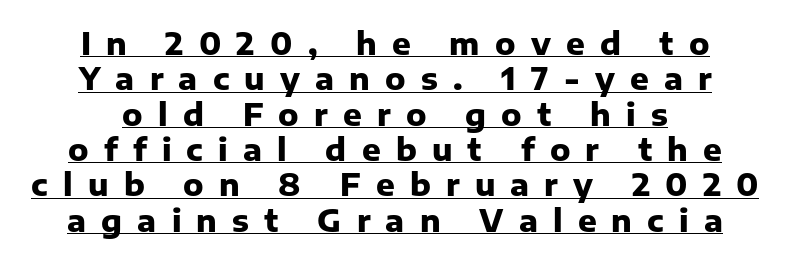
{"serif": "no", "italic": "no", "bold": "yes", "weight": "heavy", "width": "normal", "stroke_contrast": "low", "x_height": "medium", "monospaced": "no", "underline": "yes", "align": "center", "line_spacing": "tight", "line_spacing_ratio": 1.14, "letter_spacing": "wide", "letter_spacing_em": 0.49, "glyph_px": 31}
